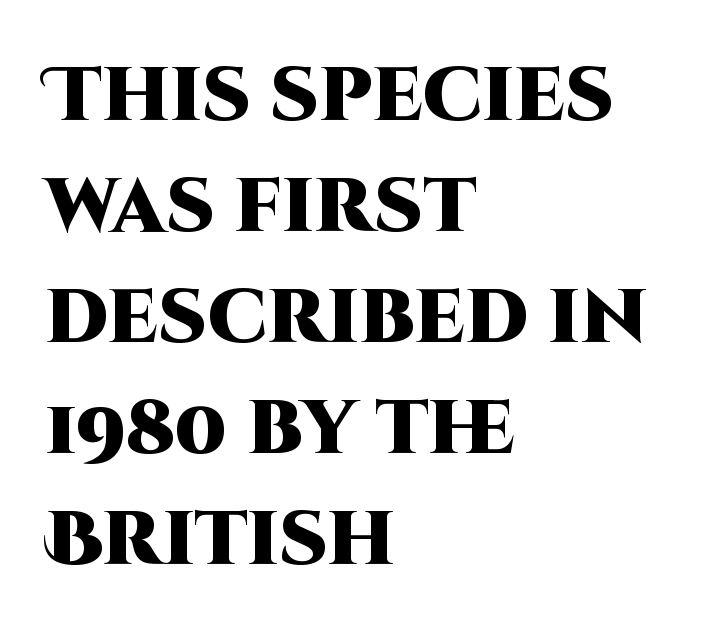
This block has exactly the height ordinary leading produces. Underline: absent. Upright lettering throughout. Nope, no serifs anywhere on these letters. Caption: bold face, heavy strokes.
